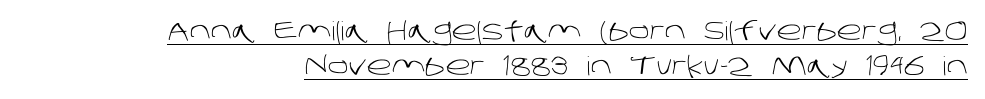
Horizontal alignment here is rightward, an uncommon choice for prose. Is the type heavy? It reads as light-to-regular instead. Look at the tracking — it's just the regular setting, nothing added. How would I describe the line gaps? Plain and ordinary. The lettering is marked with a stroke running underneath it.
